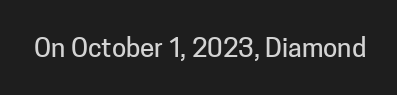
Q: Is the text italic (slanted)? A: No, it is upright.
Q: Is the text underlined? A: No.
Q: Is the spacing between letters normal or unusually wide? A: Normal.
